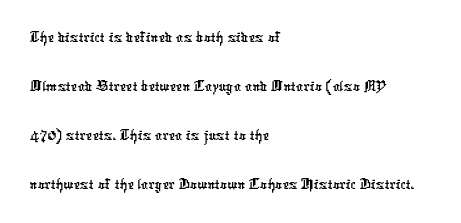
Q: Is the typeface a serif or a sans-serif typeface? A: Sans-serif.
Q: Is the text underlined? A: No.
Q: How is the paragraph aligned? A: Left-aligned.
Q: Is the spacing between letters normal or unusually wide? A: Normal.
Q: Is the spacing between lines tight, normal or loose? A: Normal.
Q: Width (condensed, normal, or wide)? A: Condensed.
Q: Stroke contrast? A: Low.
Q: x-height? A: Medium.
Q: Monospaced? A: No.
